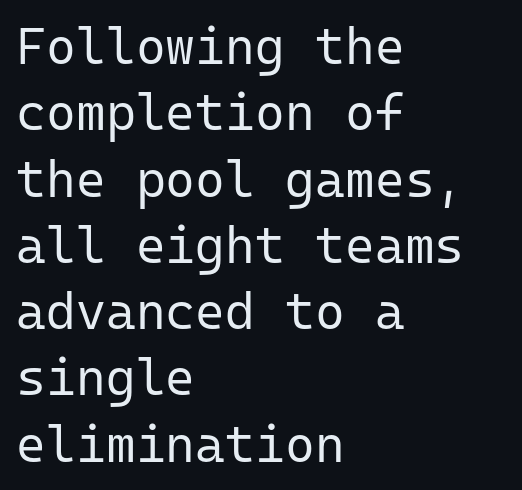
Q: Is the text bold? A: No.
Q: Is the text italic (slanted)? A: No, it is upright.
Q: Is the typeface a serif or a sans-serif typeface? A: Sans-serif.
Q: Is the text underlined? A: No.
Q: How is the paragraph aligned? A: Left-aligned.
Q: Is the spacing between letters normal or unusually wide? A: Normal.
Q: Is the spacing between lines tight, normal or loose? A: Normal.
Q: Width (condensed, normal, or wide)? A: Normal.
Q: Stroke contrast? A: Low.
Q: x-height? A: Medium.
Q: Monospaced? A: Yes.
